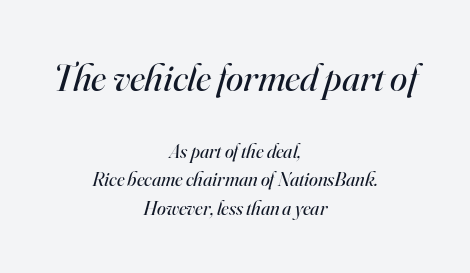
The image shows 39 px regular-weight serif type, italic (leaning right); set centered, normal line spacing (1.41x), normal letter spacing, not underlined; the first (top) block is 1.95x larger; high stroke contrast and a small x-height.
